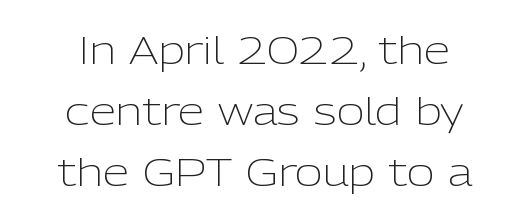
The image shows 38 px light sans-serif type, upright; set centered, normal line spacing (1.61x), normal letter spacing, not underlined; low stroke contrast and a medium x-height.
